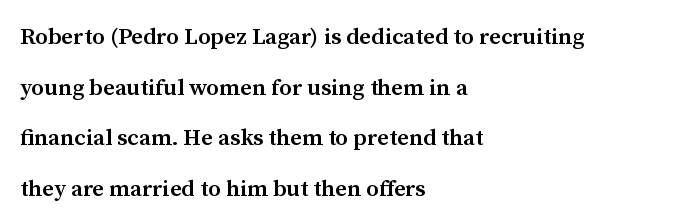
This is roman type, the default non-slanted kind. Has an underline been added? It has not. Weight: semibold (demi). This rendering uses left alignment, leaving the right contour irregular.
